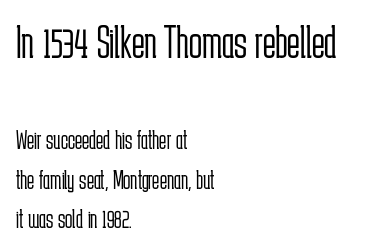
{"serif": "no", "italic": "no", "bold": "no", "weight": "light", "width": "condensed", "stroke_contrast": "low", "x_height": "medium", "monospaced": "no", "underline": "no", "align": "left", "line_spacing": "normal", "line_spacing_ratio": 1.47, "letter_spacing": "normal", "letter_spacing_em": 0.0, "larger_block": "first", "size_ratio": 1.78, "glyph_px": 48}
